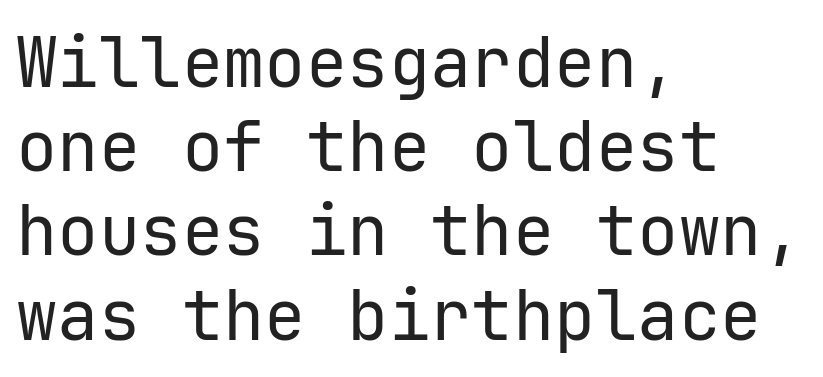
{"serif": "no", "italic": "no", "bold": "no", "weight": "regular", "width": "normal", "stroke_contrast": "low", "x_height": "medium", "monospaced": "yes", "underline": "no", "align": "left", "line_spacing_ratio": 1.22, "letter_spacing": "normal", "letter_spacing_em": 0.0, "glyph_px": 69}
